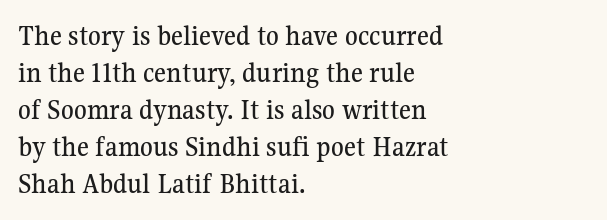
The letters carry serifs — small finishing strokes at the ends of their stems. The type sits square on the baseline with zero lean. The foot of each line stays bare and open. The tracking reads as untouched default to a designer's eye. The setting favours the left margin, as ordinary paragraphs usually do. In terms of leading, this rendering sits right in the middle.
